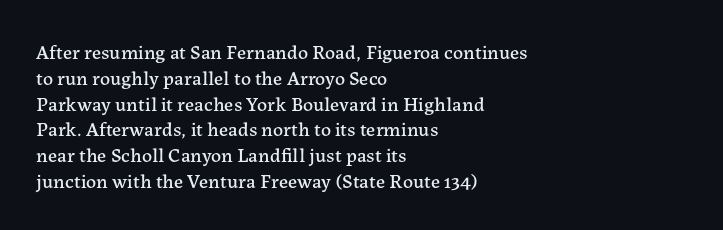
{"italic": "no", "underline": "no", "align": "left", "line_spacing": "normal", "line_spacing_ratio": 1.29, "letter_spacing": "normal", "letter_spacing_em": 0.0, "glyph_px": 20}
